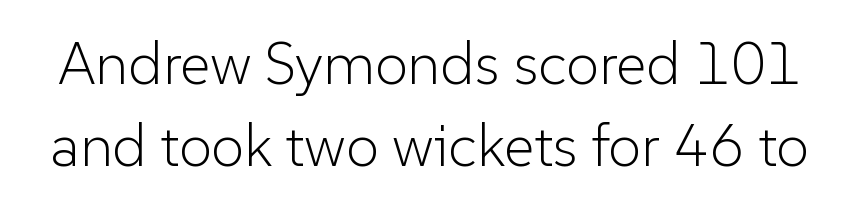
{"serif": "no", "italic": "no", "bold": "no", "weight": "light", "width": "normal", "stroke_contrast": "low", "x_height": "medium", "monospaced": "no", "underline": "no", "line_spacing": "normal", "line_spacing_ratio": 1.39, "letter_spacing": "normal", "letter_spacing_em": 0.0, "glyph_px": 59}
